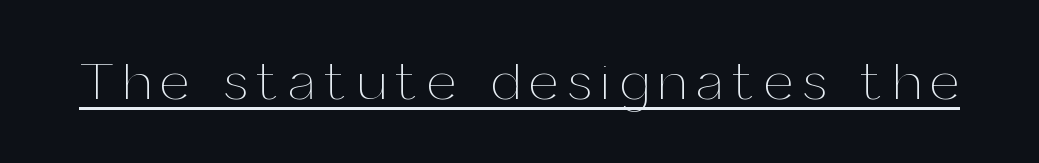
The image shows 53 px thin type, upright; set underlined; medium stroke contrast and a medium x-height.
